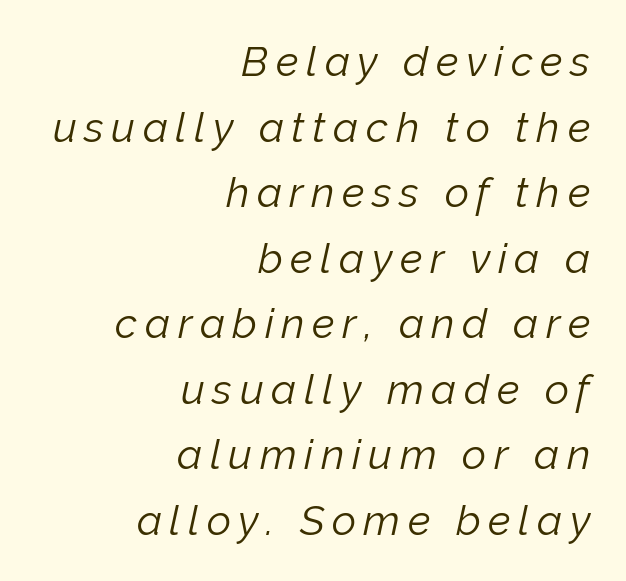
The image shows 42 px light type, italic (leaning right); set right-aligned, normal line spacing (1.56x), not underlined; low stroke contrast and a medium x-height.
